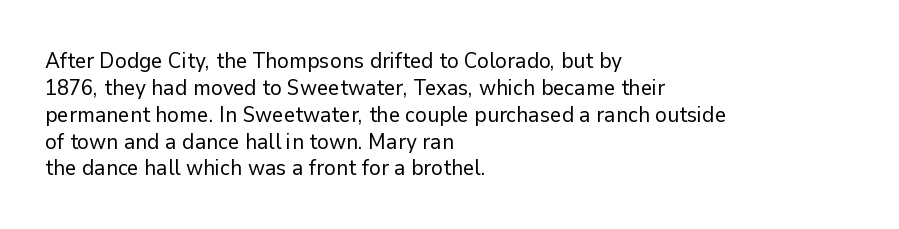
The image shows 22 px text type, upright; set left-aligned, line spacing 1.22x, normal letter spacing, not underlined.
